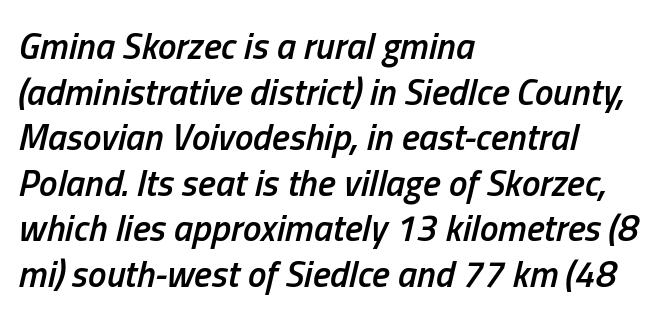
The image shows 37 px semibold, condensed type, italic (leaning right); set left-aligned, line spacing 1.23x, normal letter spacing, not underlined; low stroke contrast and a medium x-height.
